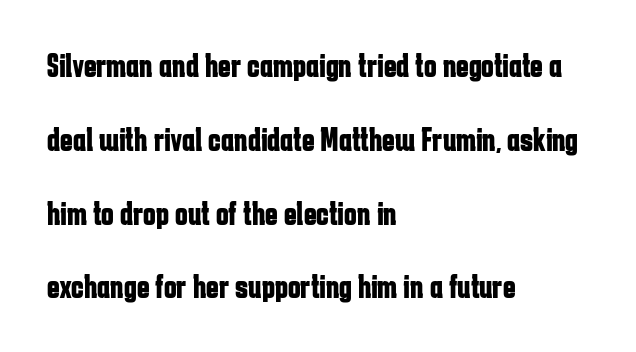
{"serif": "no", "italic": "no", "bold": "yes", "weight": "bold", "width": "condensed", "stroke_contrast": "low", "x_height": "medium", "monospaced": "no", "underline": "no", "align": "left", "line_spacing": "loose", "line_spacing_ratio": 2.17, "letter_spacing": "normal", "letter_spacing_em": 0.0, "glyph_px": 34}
